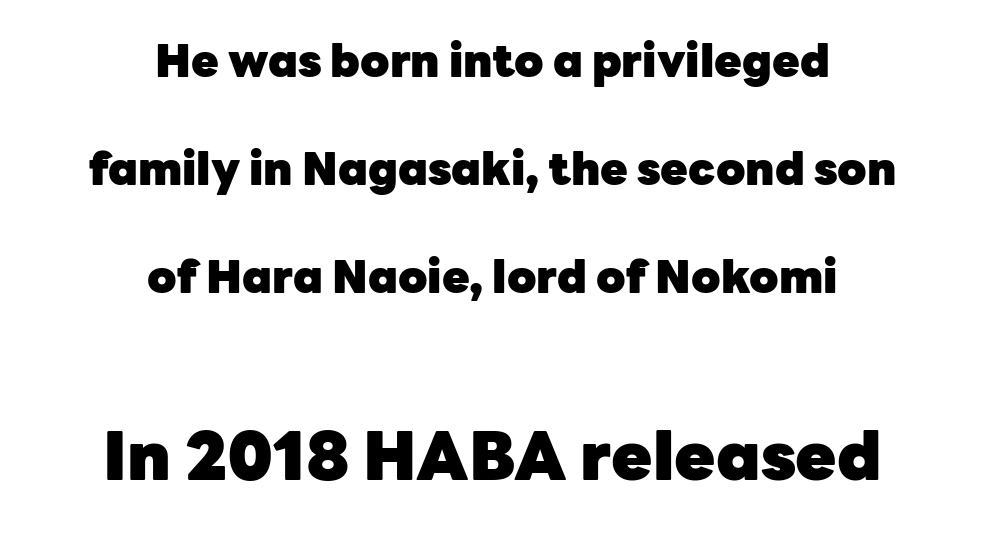
Compared with an ordinary text face, these strokes are far heavier — a full bold. The composition opens small and finishes big. Examine the stroke ends and you'll find no serifs. A great deal of white space separates one row of letters from the next. Rendered with straight, roman letterforms.
